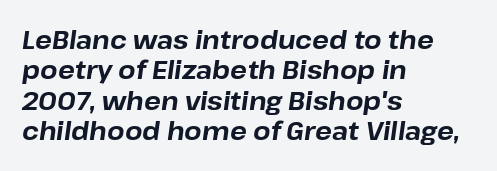
A dark, heavy texture on the line: the type is bold. Descenders hang freely into open space. Horizontal alignment here is leftward, the default for most running prose. The letterforms sit shoulder to shoulder at normal distance. This is oblique type, the kind used for emphasis or titles.
